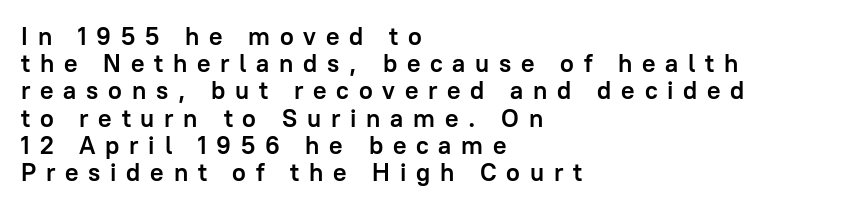
The image shows 25 px bold type, upright; set left-aligned, tight line spacing (1.09x), unusually wide letter spacing (+0.39 em), not underlined.
